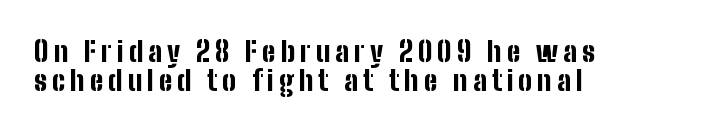
The space directly below the letters is spotless. Horizontal alignment here is leftward, the default for most running prose. Vertical spacing — tight. Caption: bold face, heavy strokes.
